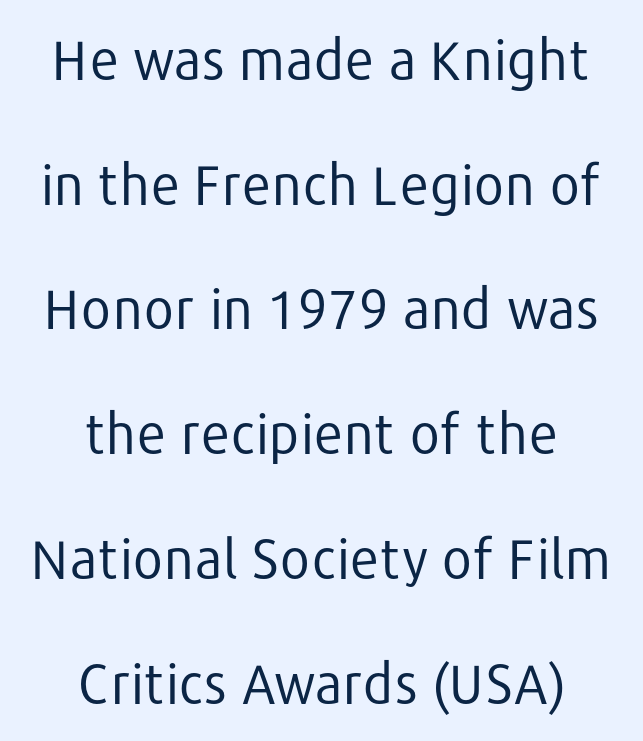
{"serif": "no", "italic": "no", "bold": "no", "weight": "regular", "width": "normal", "stroke_contrast": "low", "x_height": "medium", "monospaced": "no", "underline": "no", "align": "center", "line_spacing": "loose", "line_spacing_ratio": 2.31, "letter_spacing": "normal", "letter_spacing_em": 0.0, "glyph_px": 54}
